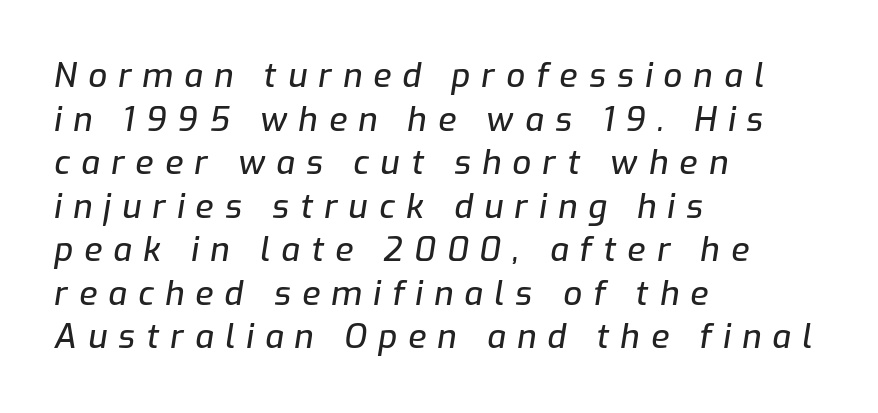
The image shows 33 px text type, italic (leaning right); set left-aligned, normal line spacing (1.32x), unusually wide letter spacing (+0.34 em), not underlined; low stroke contrast and a medium x-height.
